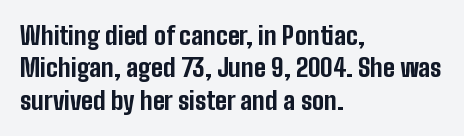
Q: Is the text bold? A: Yes.
Q: Is the text italic (slanted)? A: No, it is upright.
Q: Is the text underlined? A: No.
Q: How is the paragraph aligned? A: Left-aligned.
Q: Is the spacing between letters normal or unusually wide? A: Normal.
Q: Is the spacing between lines tight, normal or loose? A: Normal.
